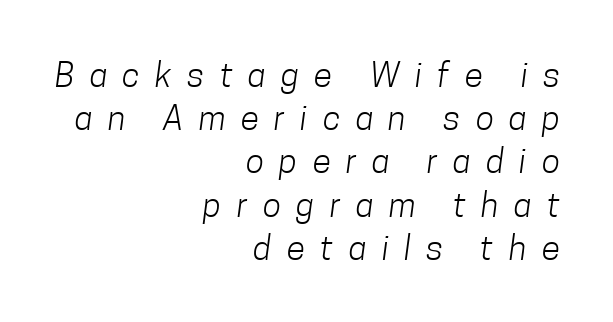
The image shows 34 px light, condensed sans-serif type; set right-aligned, normal line spacing (1.27x), unusually wide letter spacing (+0.45 em), not underlined; low stroke contrast and a medium x-height.
